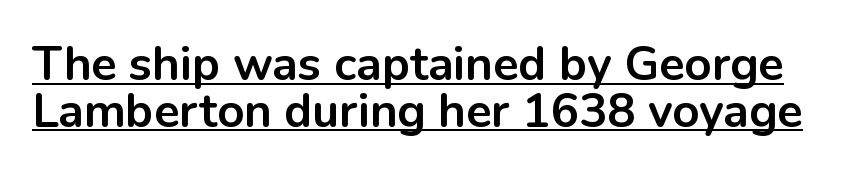
{"serif": "no", "italic": "no", "bold": "yes", "weight": "bold", "width": "normal", "stroke_contrast": "low", "x_height": "medium", "monospaced": "no", "underline": "yes", "line_spacing": "tight", "line_spacing_ratio": 0.99, "letter_spacing": "normal", "letter_spacing_em": 0.0, "glyph_px": 47}
